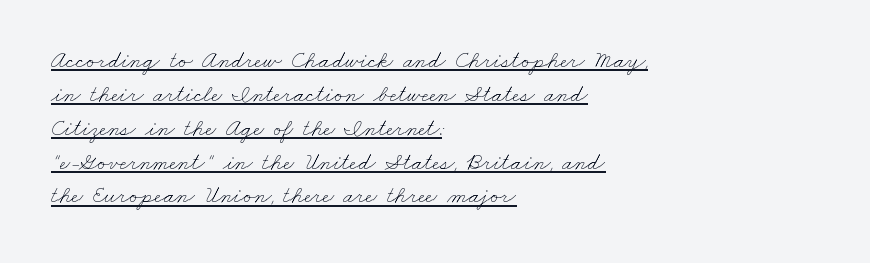
Q: Is the text bold? A: No.
Q: Is the text underlined? A: Yes.
Q: How is the paragraph aligned? A: Left-aligned.
Q: Is the spacing between letters normal or unusually wide? A: Normal.
Q: Is the spacing between lines tight, normal or loose? A: Normal.
